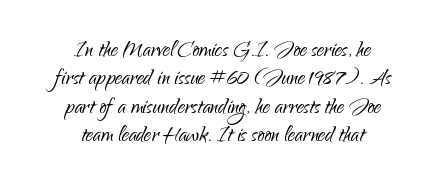
{"serif": "no", "bold": "no", "weight": "light", "width": "normal", "stroke_contrast": "low", "x_height": "small", "monospaced": "no", "underline": "no", "align": "center", "line_spacing": "tight", "line_spacing_ratio": 1.01, "letter_spacing": "normal", "letter_spacing_em": 0.0, "glyph_px": 28}
